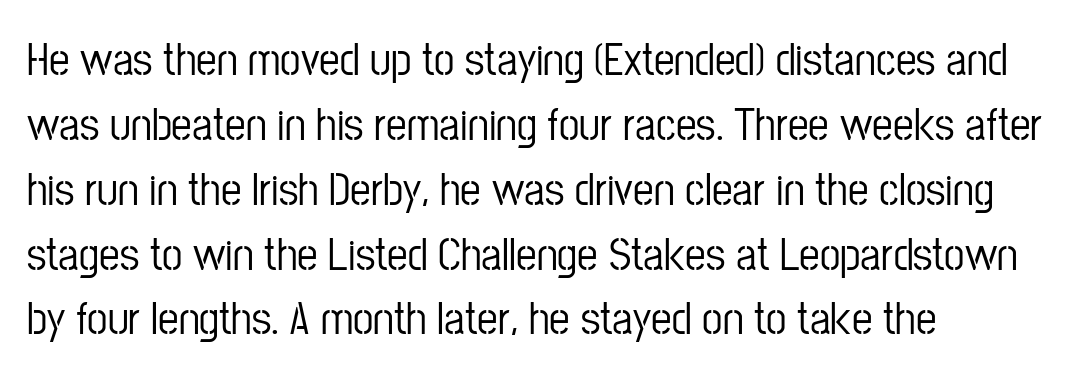
Successive baselines arrive at the customary interval. Check where the strokes stop: nothing finishes them off — pure sans. Type without underlining. Nope, not italic — everything's standing straight. The face used here is proportionally spaced, like ordinary book or web type.
